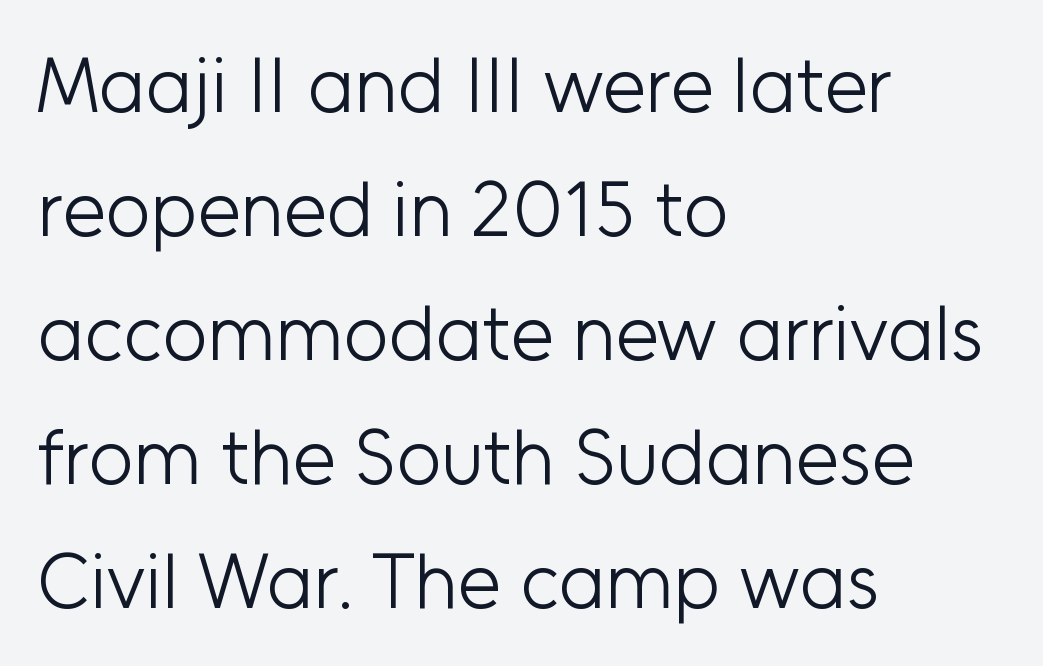
{"serif": "no", "italic": "no", "bold": "no", "weight": "light", "width": "normal", "stroke_contrast": "low", "x_height": "medium", "monospaced": "no", "underline": "no", "align": "left", "line_spacing": "normal", "line_spacing_ratio": 1.59, "letter_spacing": "normal", "letter_spacing_em": 0.0, "glyph_px": 78}
